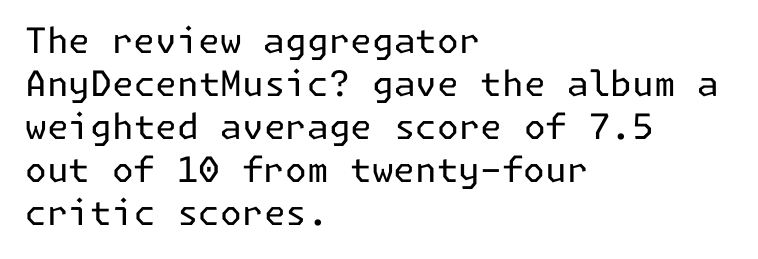
The image shows 35 px regular-weight sans-serif type, upright; set left-aligned, line spacing 1.23x, normal letter spacing, not underlined; low stroke contrast and a medium x-height.
